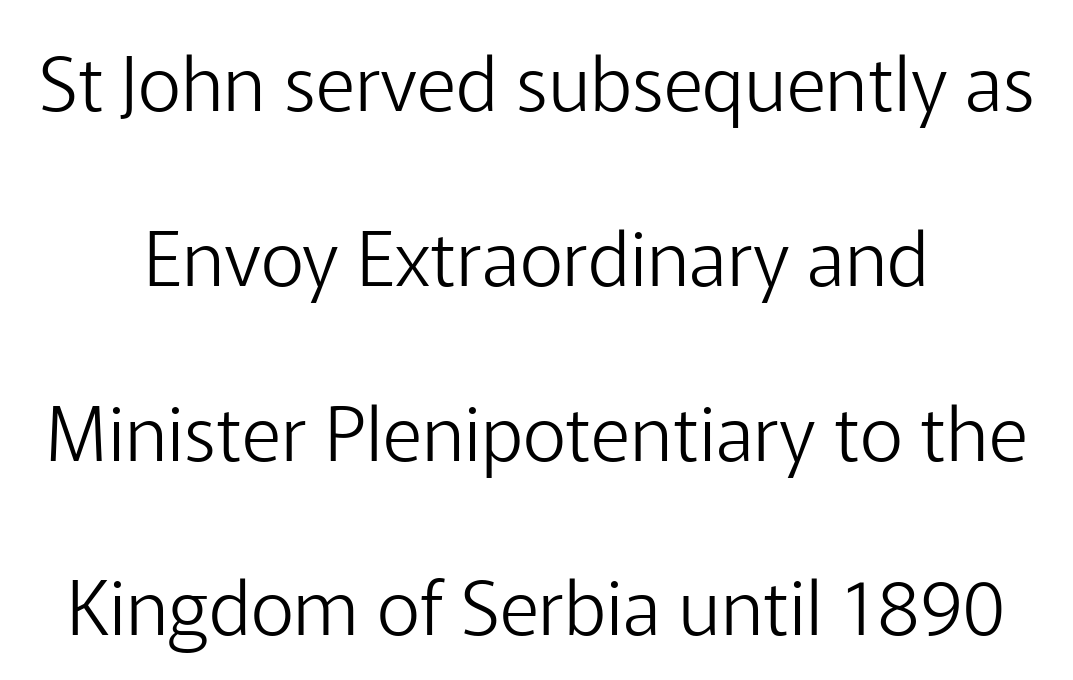
The image shows 76 px light sans-serif type, upright; set centered, loose line spacing (2.3x), normal letter spacing, not underlined; low stroke contrast and a medium x-height.
